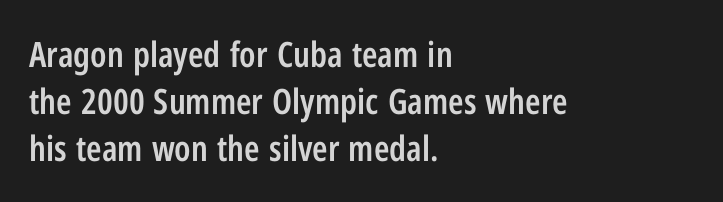
You could not count columns in this text — the font is proportionally spaced. Caption: standard tracking, unaltered. Notice how the stems are strictly vertical — no italics here. Every row of glyphs begins at an identical x-position on the left.
